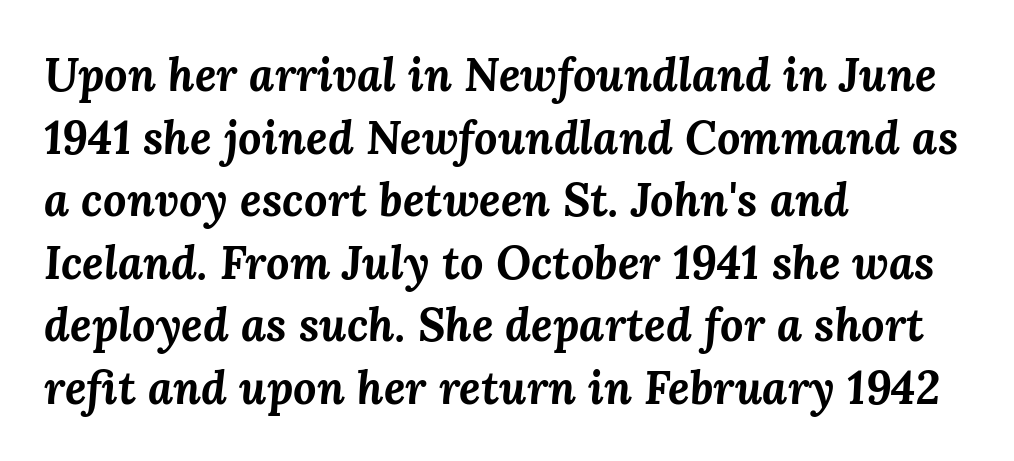
Q: Is the text bold? A: Yes.
Q: Is the text italic (slanted)? A: Yes, it leans right by about 3 degrees.
Q: Is the text underlined? A: No.
Q: How is the paragraph aligned? A: Left-aligned.
Q: Is the spacing between letters normal or unusually wide? A: Normal.
Q: Is the spacing between lines tight, normal or loose? A: Normal.
Q: Width (condensed, normal, or wide)? A: Normal.
Q: Stroke contrast? A: Medium.
Q: x-height? A: Medium.
Q: Monospaced? A: No.
